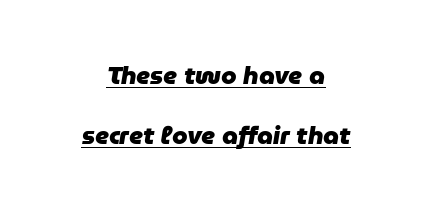
A typesetter would mark this as italic. Underline: present. Line starts and ends both wander, symmetrically. Here the glyphs are tracked normally, forming tight word shapes. A full-strength bold gives these letters their thick strokes. Compared with typical paragraphs, the rows here are farther apart.
